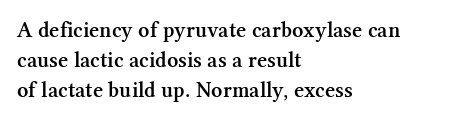
Q: Is the text bold? A: Semi-bold.
Q: Is the text italic (slanted)? A: No, it is upright.
Q: Is the text underlined? A: No.
Q: How is the paragraph aligned? A: Left-aligned.
Q: Is the spacing between letters normal or unusually wide? A: Normal.
Q: Is the spacing between lines tight, normal or loose? A: Normal.
